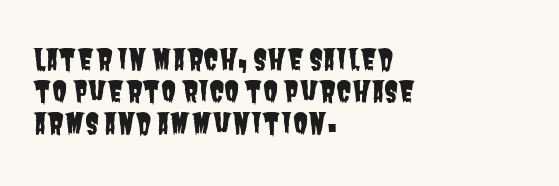
The image shows 28 px condensed sans-serif type; set left-aligned, tight line spacing (1.15x), normal letter spacing, not underlined; low stroke contrast and a large x-height.
